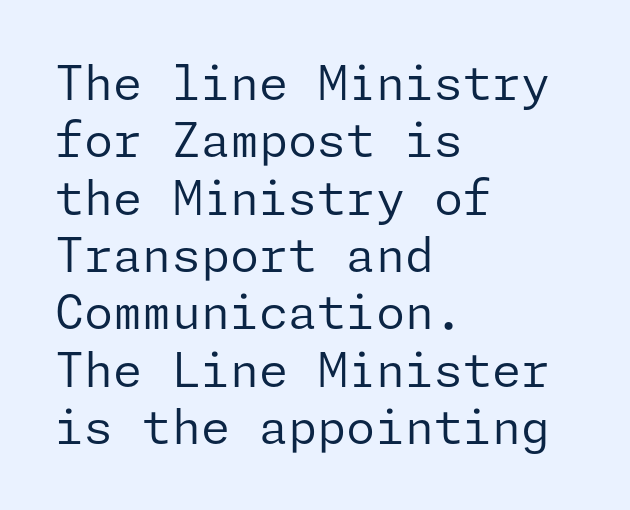
{"serif": "no", "italic": "no", "bold": "no", "weight": "regular", "width": "normal", "stroke_contrast": "low", "x_height": "medium", "underline": "no", "align": "left", "line_spacing_ratio": 1.22, "letter_spacing": "normal", "letter_spacing_em": 0.0, "glyph_px": 47}
